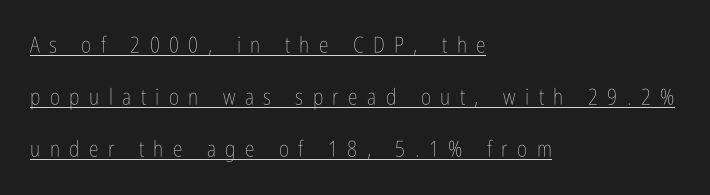
The image shows 22 px text type, upright; set left-aligned, loose line spacing (2.36x), unusually wide letter spacing (+0.43 em), underlined.
